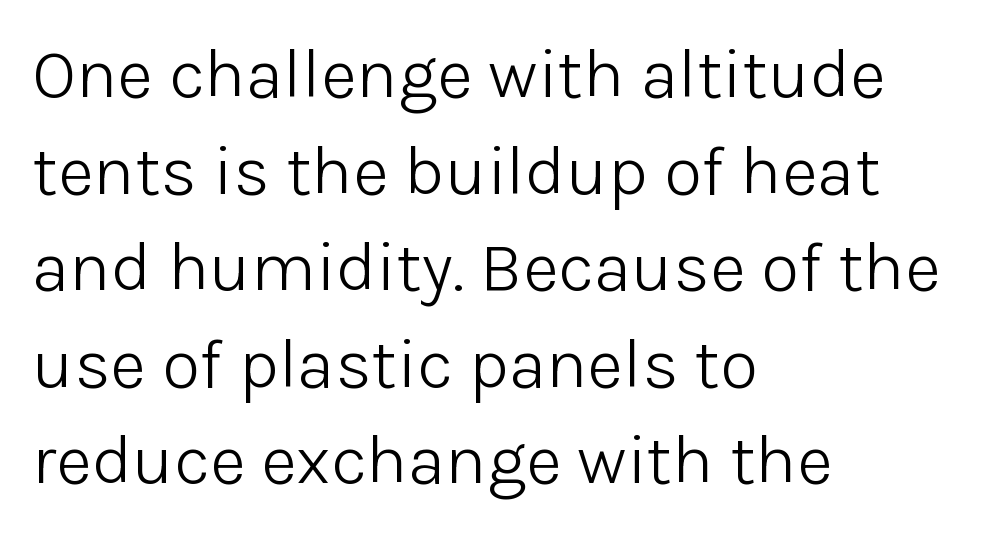
{"serif": "no", "italic": "no", "bold": "no", "weight": "light", "width": "normal", "stroke_contrast": "low", "x_height": "medium", "monospaced": "no", "underline": "no", "align": "left", "line_spacing": "normal", "line_spacing_ratio": 1.38, "letter_spacing": "normal", "letter_spacing_em": 0.0, "glyph_px": 70}
